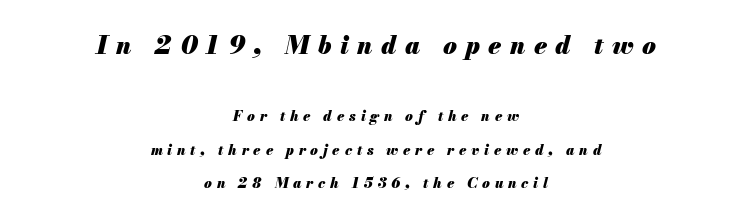
The image shows 25 px bold type, italic (leaning right); set centered, loose line spacing (2.4x), unusually wide letter spacing (+0.34 em), not underlined; the first (top) block is 1.79x larger.
